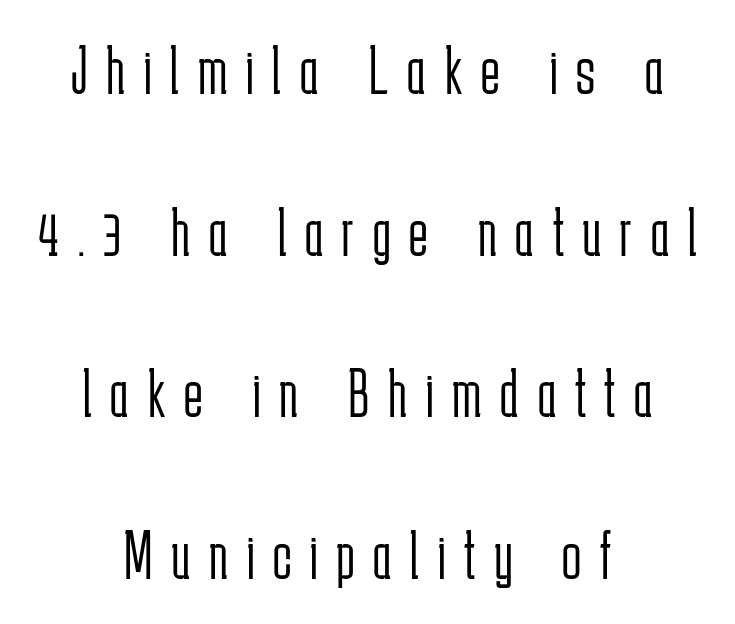
Q: Is the text bold? A: No.
Q: Is the text italic (slanted)? A: No, it is upright.
Q: Is the typeface a serif or a sans-serif typeface? A: Sans-serif.
Q: Is the text underlined? A: No.
Q: How is the paragraph aligned? A: Centered.
Q: Is the spacing between letters normal or unusually wide? A: Unusually wide.
Q: Is the spacing between lines tight, normal or loose? A: Loose.
Q: Width (condensed, normal, or wide)? A: Condensed.
Q: Stroke contrast? A: Low.
Q: x-height? A: Medium.
Q: Monospaced? A: No.
